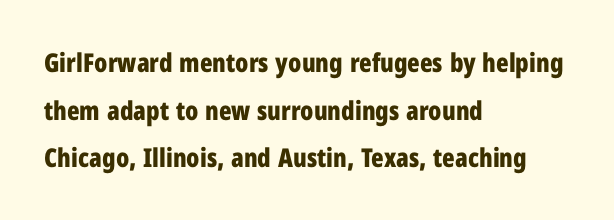
The image shows 26 px bold type, upright; set left-aligned, line spacing 1.83x, normal letter spacing, not underlined.
